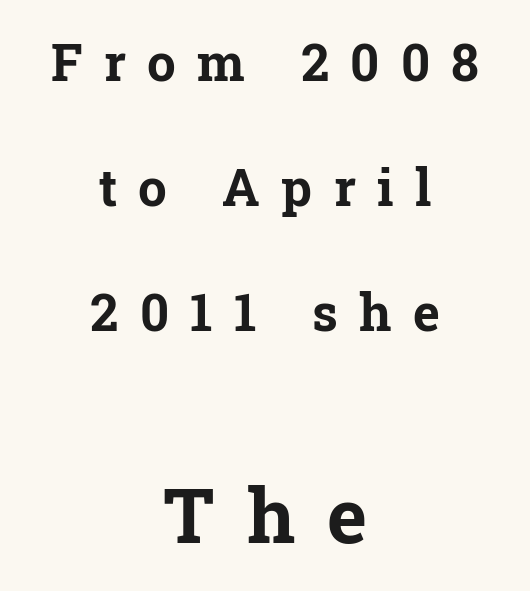
Q: Is the text bold? A: Yes.
Q: Is the text italic (slanted)? A: No, it is upright.
Q: Is the typeface a serif or a sans-serif typeface? A: Serif.
Q: Is the text underlined? A: No.
Q: How is the paragraph aligned? A: Centered.
Q: Is the spacing between letters normal or unusually wide? A: Unusually wide.
Q: Is the spacing between lines tight, normal or loose? A: Loose.
Q: Which block of text is set in a larger size, the first (top) or the second (bottom)? A: The second (bottom) one.
Q: Width (condensed, normal, or wide)? A: Normal.
Q: Stroke contrast? A: Low.
Q: x-height? A: Medium.
Q: Monospaced? A: No.
